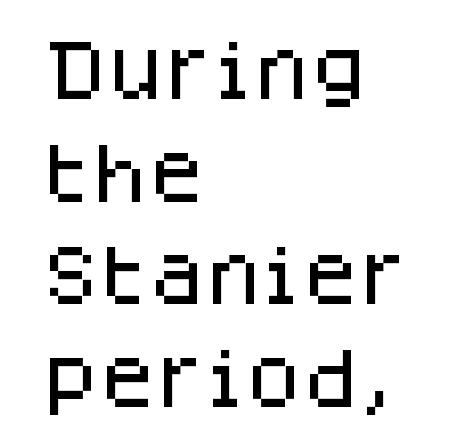
{"serif": "no", "italic": "no", "width": "normal", "stroke_contrast": "low", "x_height": "large", "monospaced": "no", "underline": "no", "align": "left", "line_spacing": "normal", "line_spacing_ratio": 1.58, "letter_spacing": "normal", "letter_spacing_em": 0.0, "glyph_px": 65}
